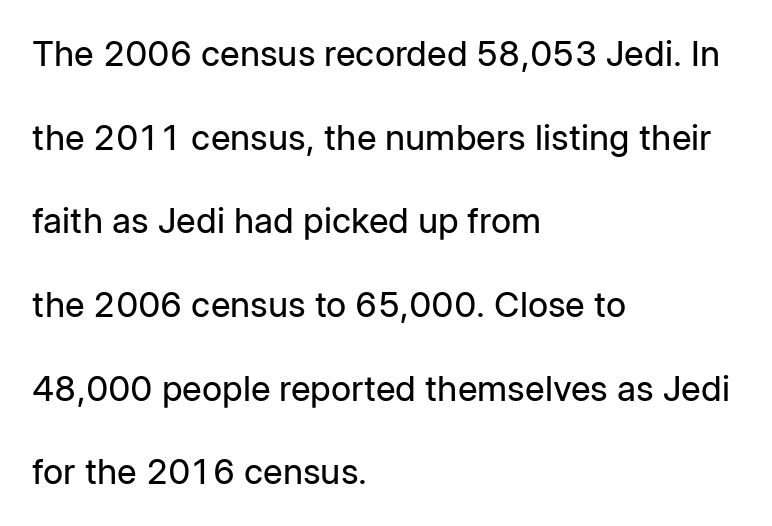
{"serif": "no", "italic": "no", "bold": "no", "weight": "regular", "width": "normal", "stroke_contrast": "low", "x_height": "medium", "monospaced": "no", "underline": "no", "align": "left", "line_spacing": "loose", "line_spacing_ratio": 2.39, "letter_spacing": "normal", "letter_spacing_em": 0.0, "glyph_px": 35}
